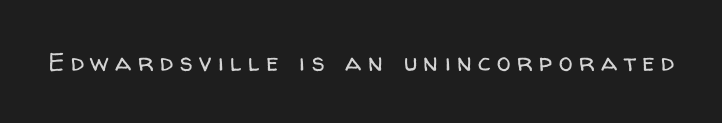
{"italic": "no", "bold": "no", "underline": "no", "letter_spacing": "wide", "letter_spacing_em": 0.26, "glyph_px": 25}
